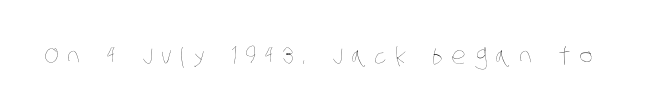
The image shows 23 px text type; set unusually wide letter spacing (+0.36 em), not underlined.
